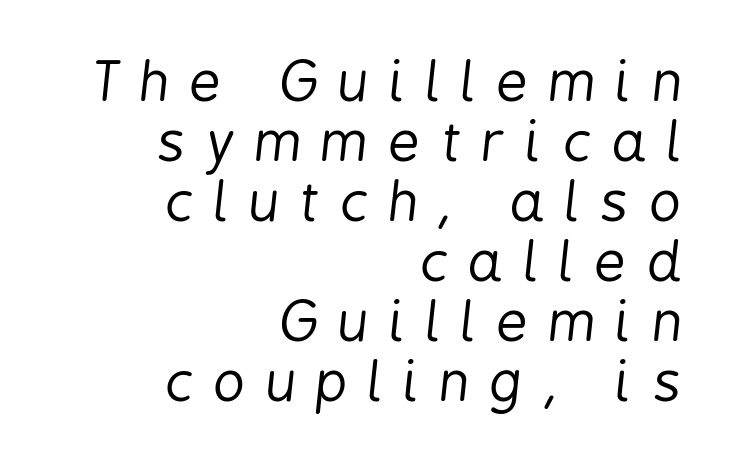
The image shows 55 px regular-weight, condensed type, italic (leaning right); set right-aligned, tight line spacing (1.09x), unusually wide letter spacing (+0.38 em), not underlined; low stroke contrast and a medium x-height.
